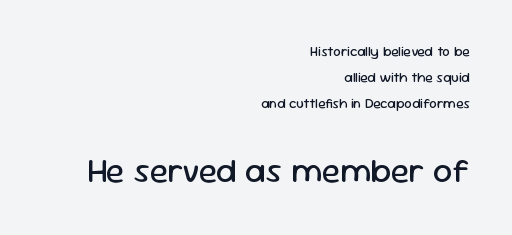
{"serif": "no", "italic": "no", "bold": "no", "weight": "regular", "width": "normal", "stroke_contrast": "low", "x_height": "medium", "monospaced": "no", "underline": "no", "align": "right", "line_spacing_ratio": 1.87, "letter_spacing": "normal", "letter_spacing_em": 0.0, "larger_block": "second", "size_ratio": 2.43, "glyph_px": 34}
